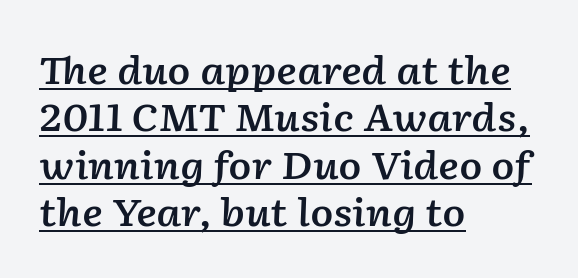
The image shows 38 px semibold type, italic (leaning right); set left-aligned, normal line spacing (1.25x), normal letter spacing, underlined; low stroke contrast and a medium x-height.
